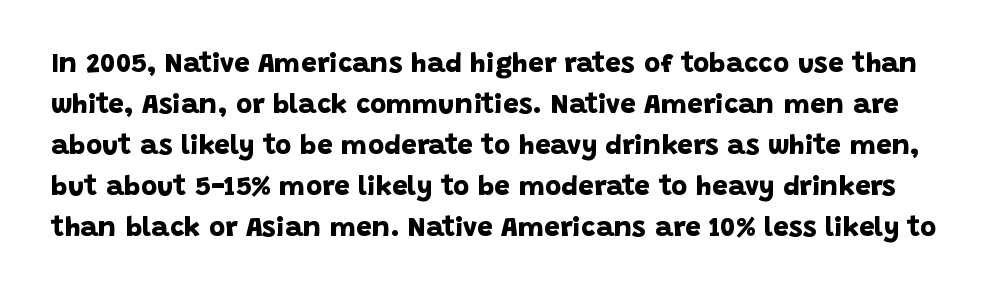
The type family on display is of the sans-serif kind. Think of a printed novel: that variable character pitch is what you see here. The rendering keeps characters at their native spacing. Pretty heavy lettering here — definitely bold. Nobody drew a line under any word here. Vertical spacing — default.
